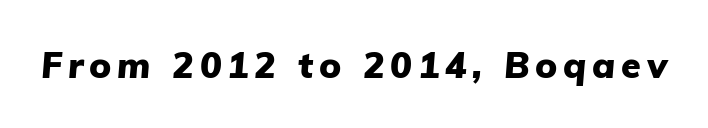
Q: Is the text bold? A: Yes.
Q: Is the text italic (slanted)? A: Yes, it leans right by about 5 degrees.
Q: Is the text underlined? A: No.
Q: Width (condensed, normal, or wide)? A: Normal.
Q: Stroke contrast? A: Low.
Q: x-height? A: Medium.
Q: Monospaced? A: No.
